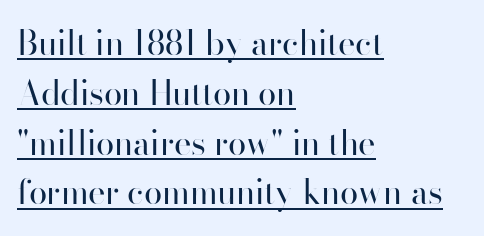
No letter is thick-stroked: the sample isn't bold. The passage is arranged the way most books set body copy — flush left. The rendered words wear a rule along their underside. The face used here is proportionally spaced, like ordinary book or web type.
